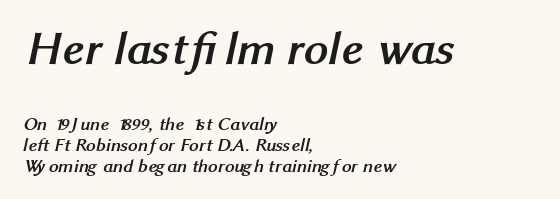
Q: Is the text bold? A: Yes.
Q: Is the typeface a serif or a sans-serif typeface? A: Sans-serif.
Q: Is the text underlined? A: No.
Q: How is the paragraph aligned? A: Left-aligned.
Q: Is the spacing between letters normal or unusually wide? A: Normal.
Q: Is the spacing between lines tight, normal or loose? A: Tight.
Q: Which block of text is set in a larger size, the first (top) or the second (bottom)? A: The first (top) one.
Q: Width (condensed, normal, or wide)? A: Normal.
Q: Stroke contrast? A: Medium.
Q: x-height? A: Medium.
Q: Monospaced? A: No.
